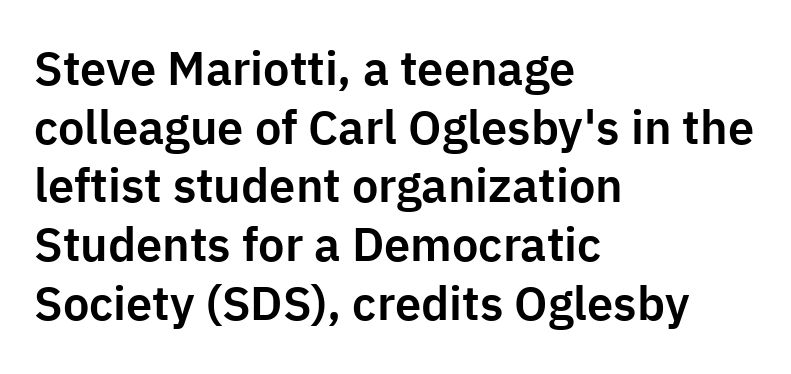
{"serif": "no", "italic": "no", "width": "normal", "stroke_contrast": "low", "x_height": "medium", "monospaced": "no", "underline": "no", "align": "left", "line_spacing": "normal", "line_spacing_ratio": 1.25, "letter_spacing": "normal", "letter_spacing_em": 0.0, "glyph_px": 47}
